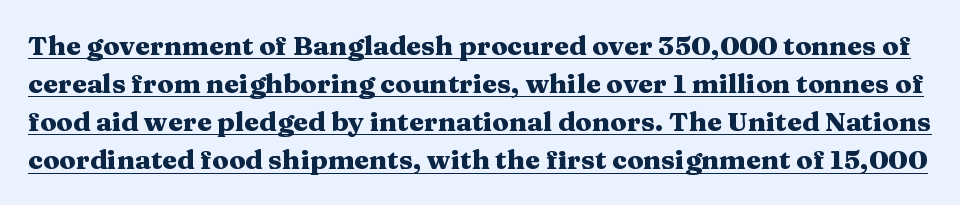
The line-height multiplier appears to be the usual default. Stroke thickness is high; the sample reads as a true bold. Unlike italic type, these characters show no tilt at all. A typographer would call this underscored text. Glyph-to-glyph distance matches everyday printed text.
